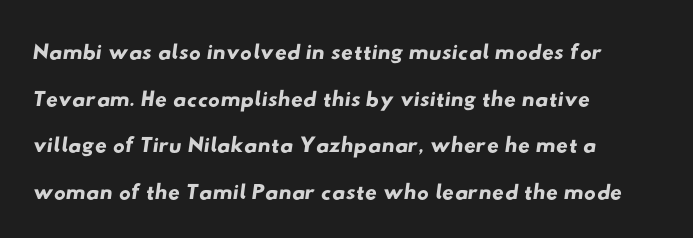
In CSS terms this would be text-align: left. Looks like regular typesetting: each glyph gets only the width it needs. Classification — sans serif. A normal amount of white space separates one row of letters from the next.
